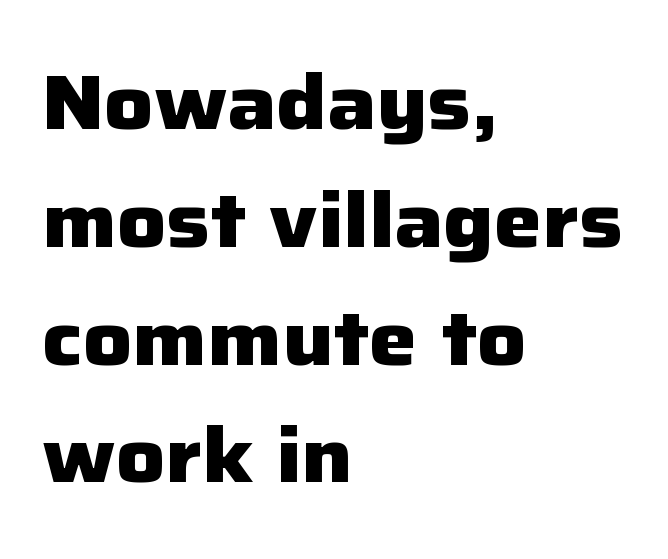
The image shows 76 px heavy sans-serif type, upright; set left-aligned, normal line spacing (1.55x), normal letter spacing, not underlined; low stroke contrast and a medium x-height.
